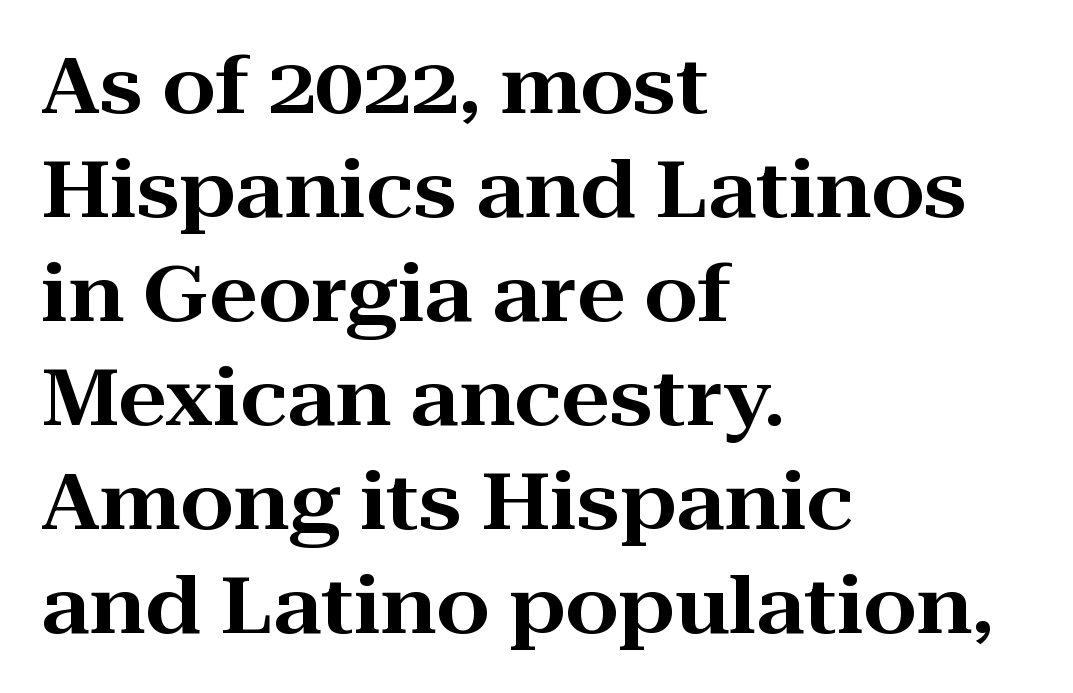
The image shows 77 px wide serif type, upright; set left-aligned, normal line spacing (1.35x), normal letter spacing, not underlined; high stroke contrast and a medium x-height.
